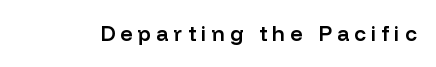
Rule under the text: the space is simply empty. The specimen reads as upright at a glance. The letters are spread apart with noticeably loose tracking. Summary of weight: moderately heavy, a semibold.
